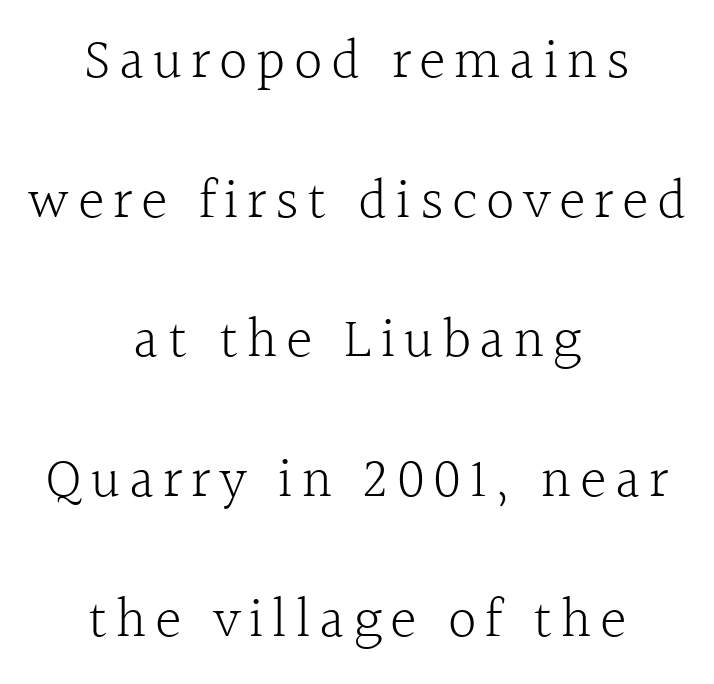
Q: Is the text bold? A: No.
Q: Is the text italic (slanted)? A: No, it is upright.
Q: Is the typeface a serif or a sans-serif typeface? A: Serif.
Q: Is the text underlined? A: No.
Q: How is the paragraph aligned? A: Centered.
Q: Is the spacing between lines tight, normal or loose? A: Loose.
Q: Width (condensed, normal, or wide)? A: Normal.
Q: x-height? A: Medium.
Q: Monospaced? A: No.
